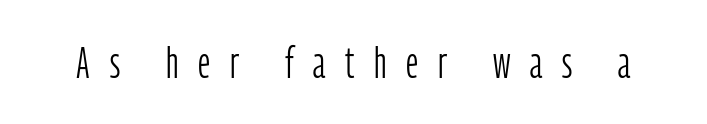
How are the letters spaced? Widely, with obvious added tracking. Tall strokes in this sample are plumb rather than angled. Note: no serifs on the glyphs. Nothing heavy about these letters — not bold at all. The baseline area is clear.
